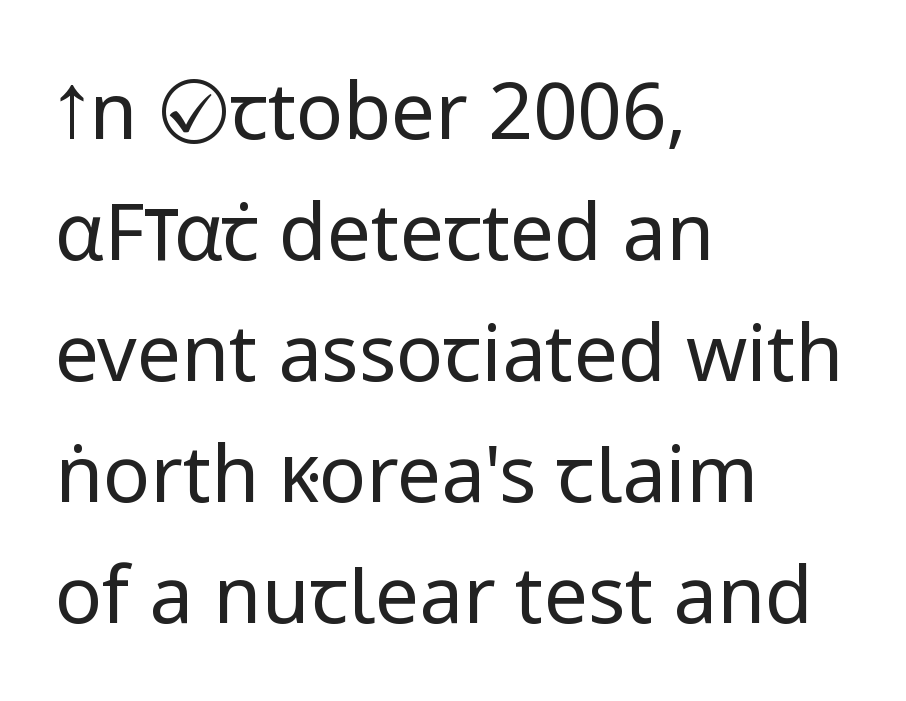
Italic: no, the glyphs are upright roman. The typesetting does not lean heavy: it is not bold. The lines sit at an ordinary, default distance from one another. Left-aligned paragraph, ragged on the right.
